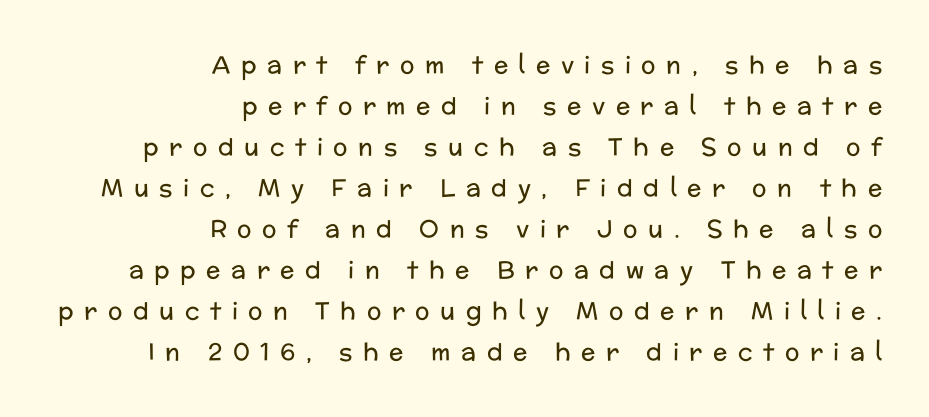
{"italic": "no", "bold": "no", "underline": "no", "align": "right", "line_spacing_ratio": 1.71, "letter_spacing": "wide", "letter_spacing_em": 0.44, "glyph_px": 24}
